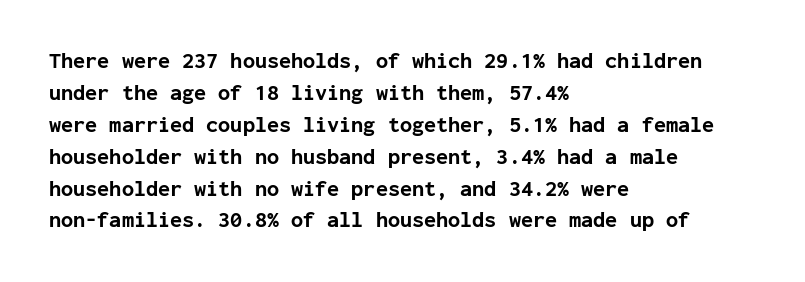
The image shows 22 px bold type, upright; set left-aligned, normal line spacing (1.45x), normal letter spacing, not underlined.
